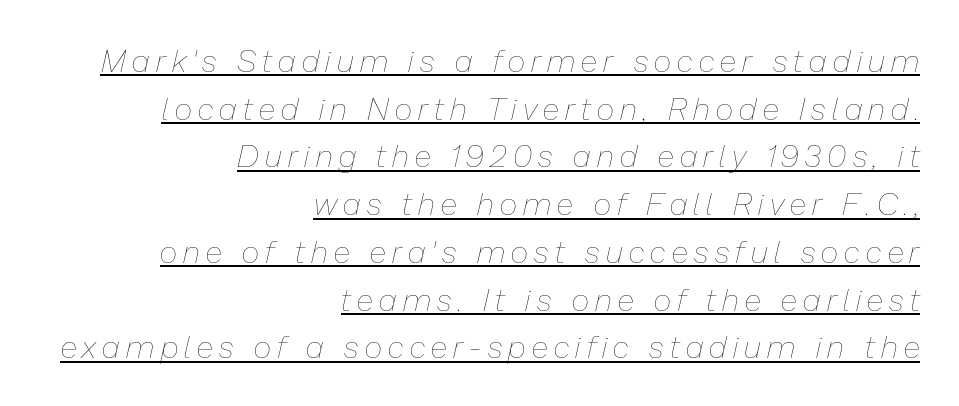
The image shows 31 px thin type, italic (leaning right); set right-aligned, normal line spacing (1.54x), unusually wide letter spacing (+0.21 em), underlined; low stroke contrast and a medium x-height.
